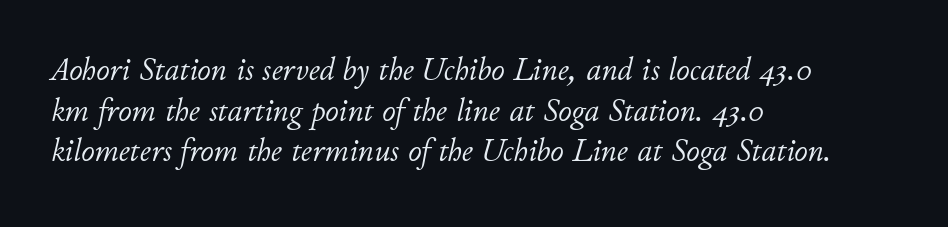
The image shows 33 px light type, italic (leaning right); set left-aligned, line spacing 1.23x, normal letter spacing, not underlined; low stroke contrast and a small x-height.
